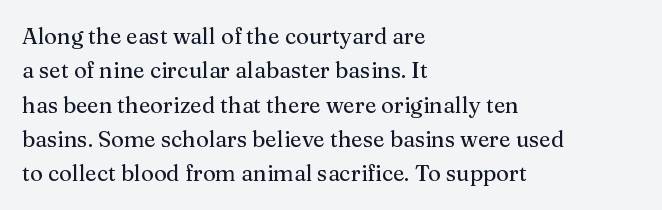
The image shows 22 px text type, upright; set left-aligned, normal line spacing (1.56x), normal letter spacing, not underlined.
